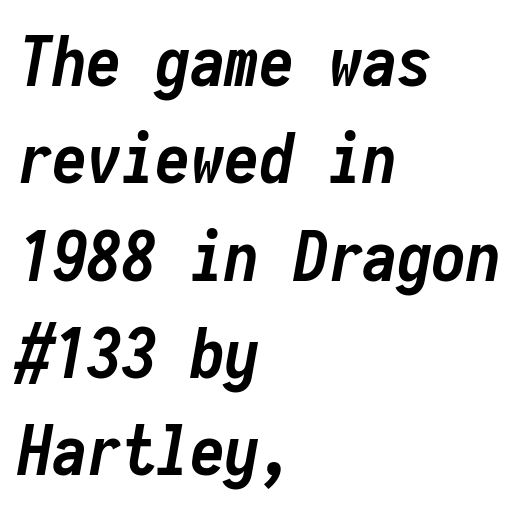
The image shows 69 px semibold, condensed type, italic (leaning right), monospaced; set left-aligned, normal line spacing (1.41x), normal letter spacing, not underlined; low stroke contrast and a medium x-height.
